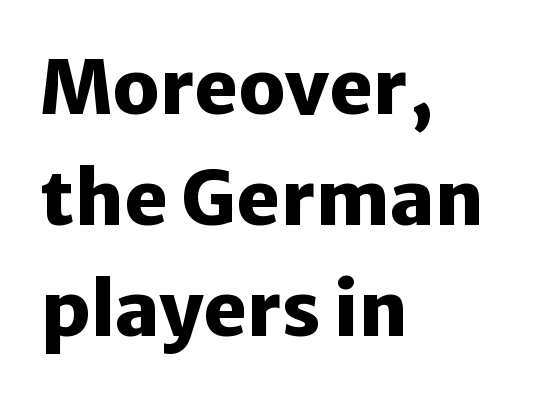
The image shows 75 px heavy sans-serif type, upright; set left-aligned, normal line spacing (1.48x), normal letter spacing, not underlined; low stroke contrast and a medium x-height.
